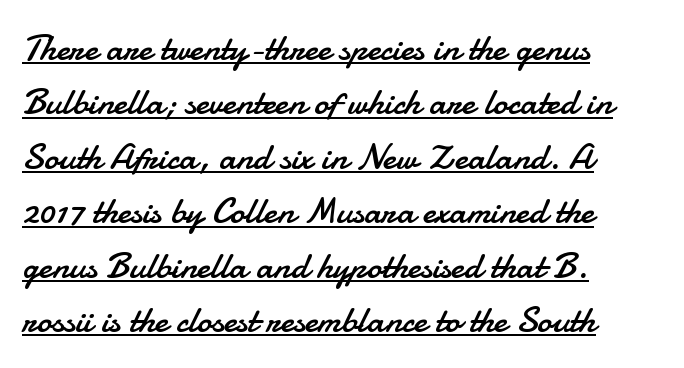
This rendering features underlined lettering. These lines are rendered in a variable-pitch font. Students, observe: this is what conventionally led text looks like. Are there feet on the stems? There aren't — it's a sans. The ragged edge is on the right, which tells us the setting is flush left.
